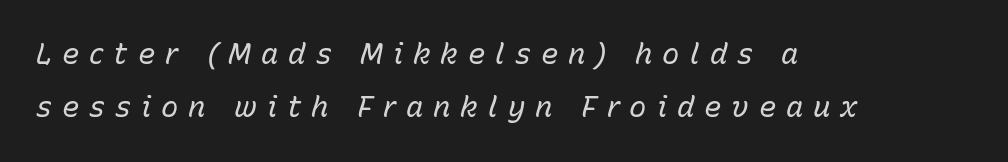
The image shows 29 px regular-weight type, italic (leaning right); set left-aligned, line spacing 1.84x, unusually wide letter spacing (+0.34 em), not underlined; low stroke contrast and a medium x-height.
